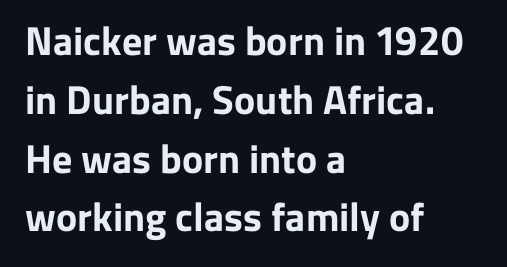
The image shows 40 px bold sans-serif type, upright; set left-aligned, normal line spacing (1.47x), normal letter spacing, not underlined; low stroke contrast and a medium x-height.
